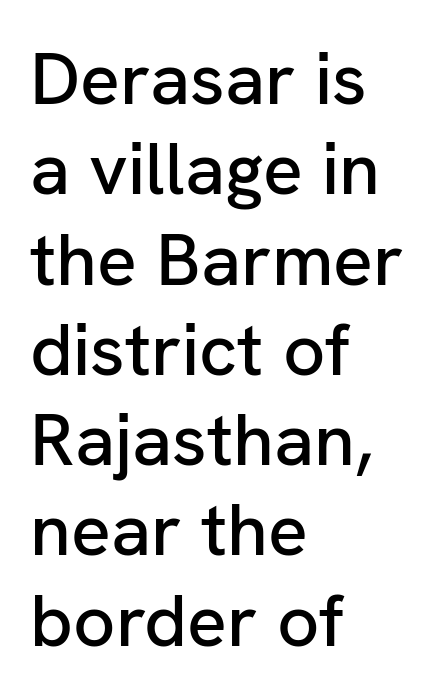
Here the glyphs are tracked normally, forming tight word shapes. Each letter's strokes conclude bluntly, with no projecting serifs. The letters advance in unequal steps, a hallmark of proportional type. Horizontally, the lines are justified to the leading edge only. The words here are not underlined. The axis of the letterforms is exactly vertical.
